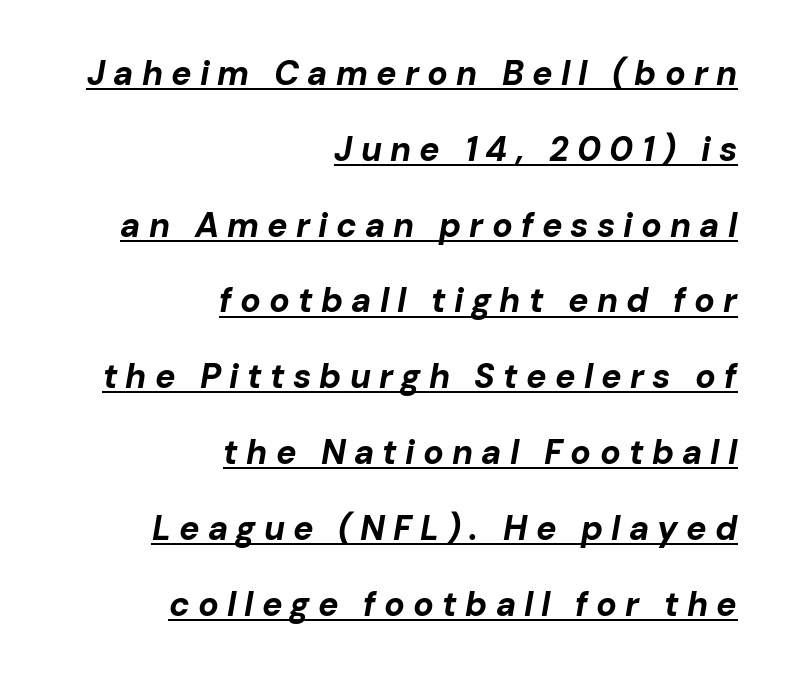
Is the block centered? No — it sits flush against the right margin. Heavy-handed strokes throughout: this text is bold. Each letter keeps its own natural width here, so spacing adapts to shape. Emphasis is given by a line drawn under the lettering. You could only call the tracking loose — the letters float apart.
